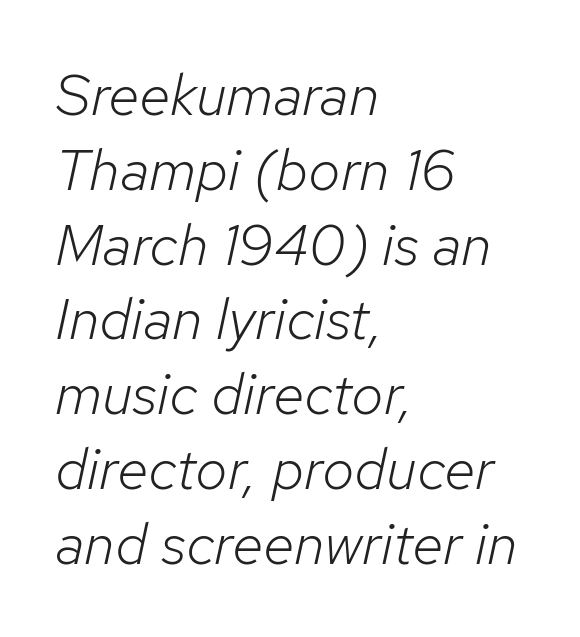
The image shows 58 px light type, italic (leaning right); set left-aligned, normal line spacing (1.29x), normal letter spacing, not underlined; low stroke contrast and a medium x-height.
